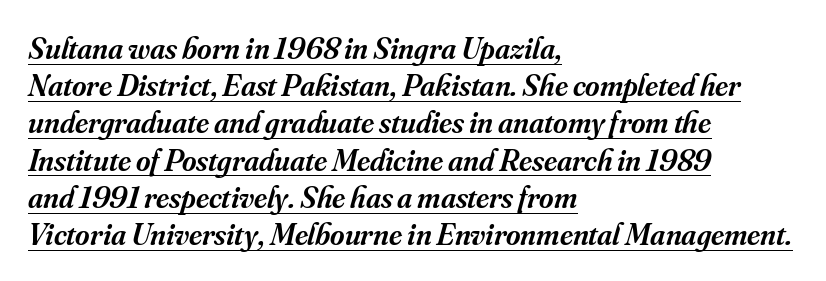
This rendering uses left alignment, leaving the right contour irregular. Students, observe the line beneath the letters — that is underlining. Posture: slanted. What weight is shown? A semibold, between regular and bold. A typesetter would call this zero additional tracking. Character widths vary here, with narrow letters taking less room than wide ones.
